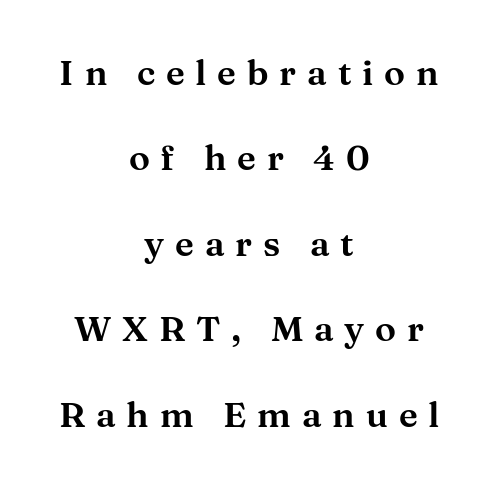
{"serif": "yes", "italic": "no", "width": "wide", "stroke_contrast": "medium", "x_height": "medium", "monospaced": "no", "underline": "no", "align": "center", "line_spacing": "loose", "line_spacing_ratio": 2.44, "letter_spacing": "wide", "letter_spacing_em": 0.31, "glyph_px": 35}
